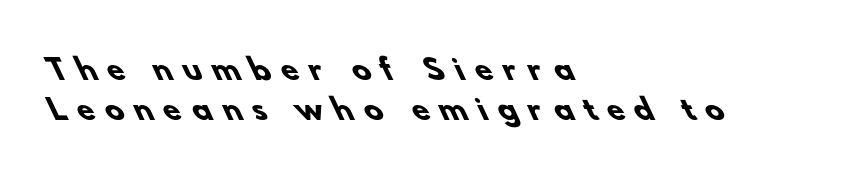
The image shows 28 px heavy sans-serif type; set left-aligned, normal line spacing (1.43x), unusually wide letter spacing (+0.39 em), not underlined; low stroke contrast and a small x-height.
